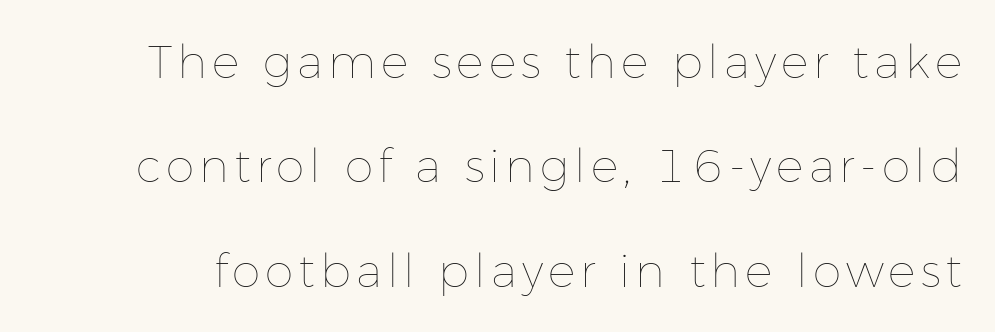
This sample uses an upright cut, with every glyph sitting square on the baseline. Baseline-to-baseline distance is far greater than the letter height. Only glyphs here, with clear space below each row. No chunkiness to these letters — they're not bold. These lines are rendered in a variable-pitch font.
